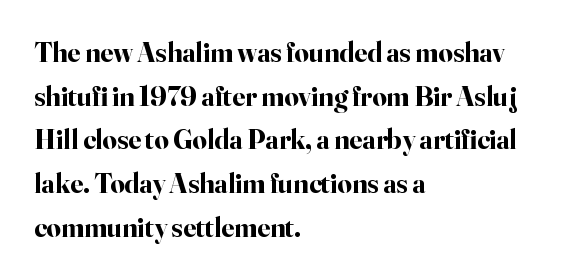
The image shows 28 px bold serif type, upright; set left-aligned, normal line spacing (1.56x), normal letter spacing, not underlined; high stroke contrast and a small x-height.
